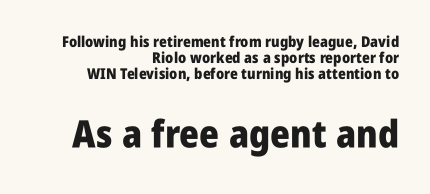
{"serif": "no", "italic": "no", "bold": "yes", "weight": "heavy", "width": "condensed", "stroke_contrast": "low", "x_height": "large", "monospaced": "no", "underline": "no", "align": "right", "line_spacing": "tight", "line_spacing_ratio": 1.06, "letter_spacing": "normal", "letter_spacing_em": 0.0, "larger_block": "second", "size_ratio": 2.53, "glyph_px": 38}
